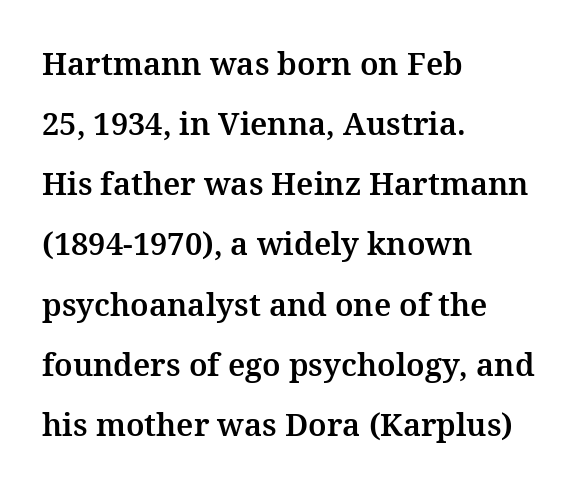
Every row of glyphs begins at an identical x-position on the left. Rendered with straight, roman letterforms. The lines are spread far apart with generous leading. Tracking value appears to be zero — textbook default spacing.
